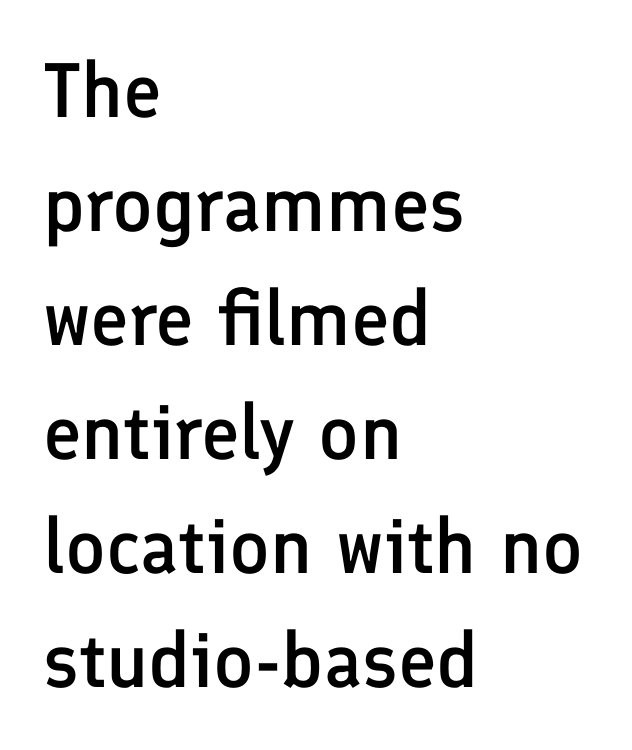
Rows of type keep a routine distance in the vertical direction. The passage shown is not underscored anywhere. Note the varied advance widths — an 'i' is clearly narrower than an 'm'. Examine the stroke ends and you'll find no serifs. Weight check: semibold — heavier than regular, not quite bold. Left-aligned paragraph, ragged on the right.
